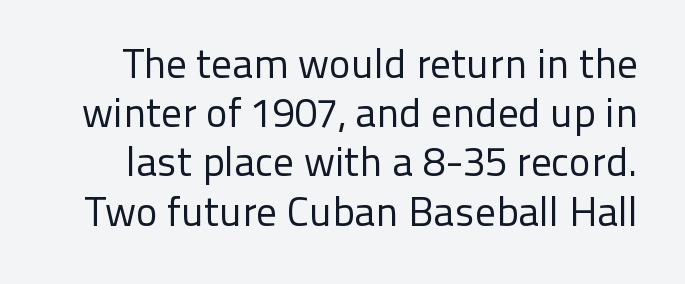
Q: Is the text bold? A: No.
Q: Is the text italic (slanted)? A: No, it is upright.
Q: Is the typeface a serif or a sans-serif typeface? A: Sans-serif.
Q: Is the text underlined? A: No.
Q: Is the spacing between letters normal or unusually wide? A: Normal.
Q: Width (condensed, normal, or wide)? A: Normal.
Q: Stroke contrast? A: Low.
Q: x-height? A: Medium.
Q: Monospaced? A: No.
